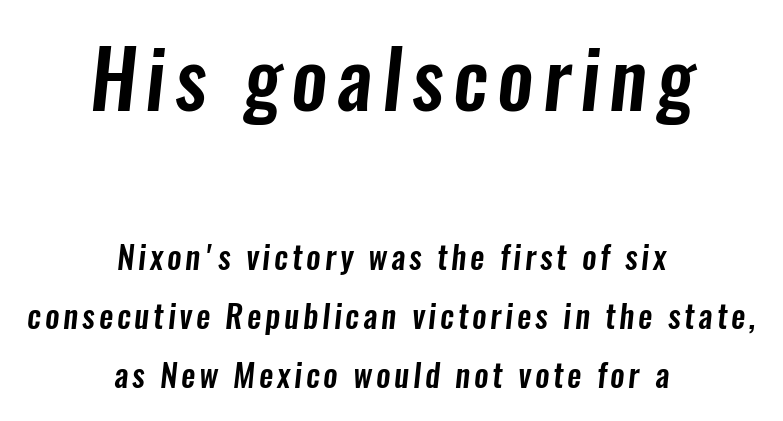
{"serif": "no", "width": "condensed", "stroke_contrast": "low", "x_height": "medium", "monospaced": "no", "underline": "no", "align": "center", "line_spacing_ratio": 1.85, "larger_block": "first", "size_ratio": 2.5, "glyph_px": 80}
